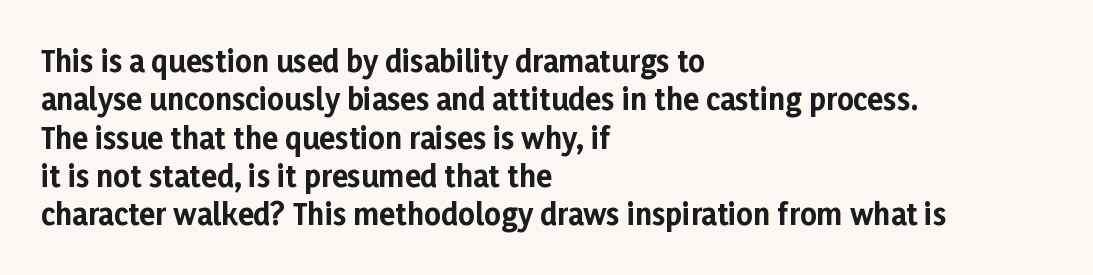
{"serif": "no", "italic": "no", "bold": "yes", "weight": "bold", "width": "normal", "stroke_contrast": "low", "x_height": "medium", "monospaced": "no", "underline": "no", "align": "left", "line_spacing": "normal", "line_spacing_ratio": 1.32, "letter_spacing": "normal", "letter_spacing_em": 0.0, "glyph_px": 29}
